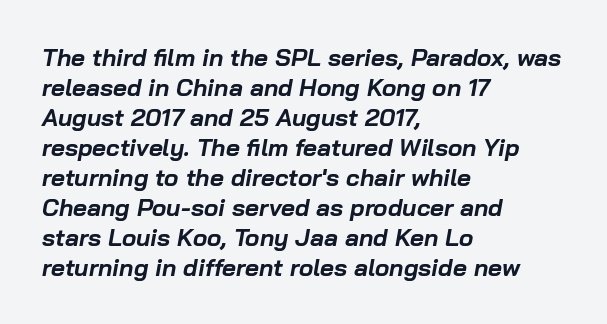
{"italic": "yes", "lean": "right", "slant_degrees": 10, "bold": "yes", "underline": "no", "align": "left", "line_spacing": "normal", "line_spacing_ratio": 1.25, "letter_spacing": "normal", "letter_spacing_em": 0.0, "glyph_px": 24}
